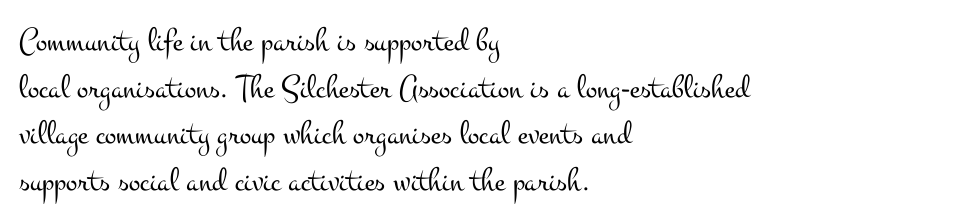
The image shows 34 px light, wide type; set left-aligned, normal line spacing (1.37x), normal letter spacing, not underlined; medium stroke contrast and a small x-height.
